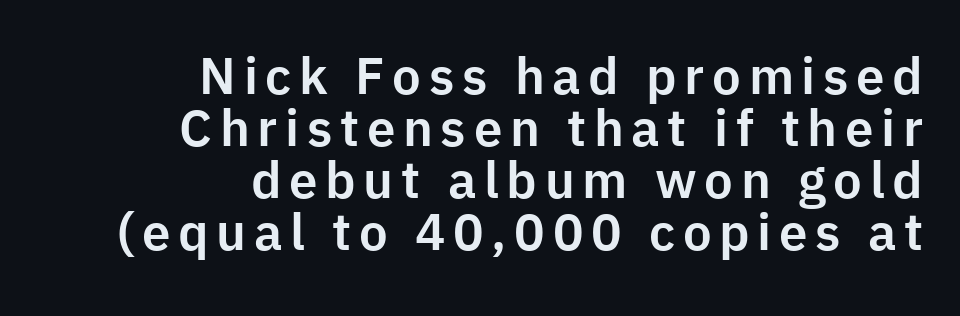
The image shows 51 px sans-serif type, upright; set right-aligned, tight line spacing (1.02x), not underlined; low stroke contrast and a medium x-height.
